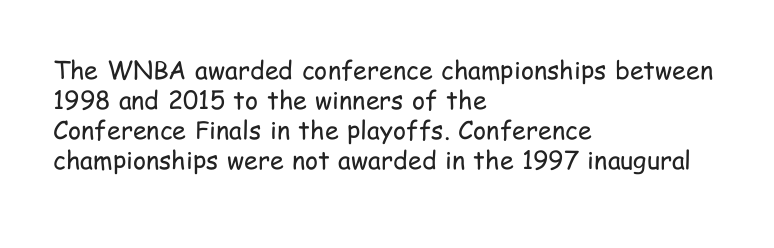
The image shows 25 px text type, upright; set left-aligned, line spacing 1.2x, normal letter spacing, not underlined.
